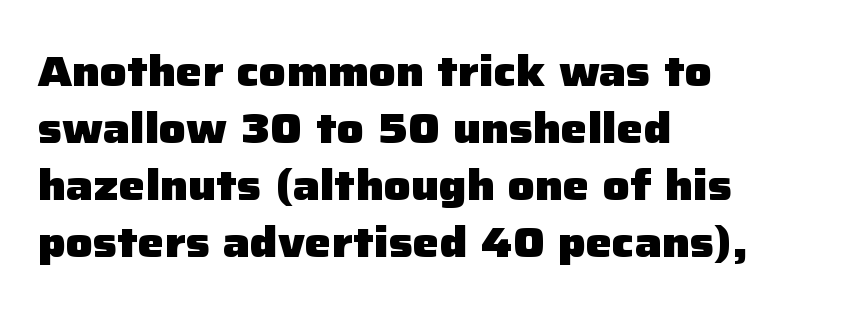
The image shows 42 px heavy sans-serif type, upright; set left-aligned, normal line spacing (1.36x), normal letter spacing, not underlined; low stroke contrast and a medium x-height.
